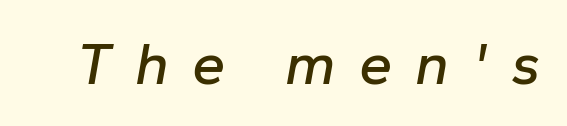
{"italic": "yes", "lean": "right", "slant_degrees": 10, "width": "normal", "stroke_contrast": "low", "x_height": "medium", "monospaced": "no", "underline": "no", "letter_spacing": "wide", "letter_spacing_em": 0.38, "glyph_px": 60}
